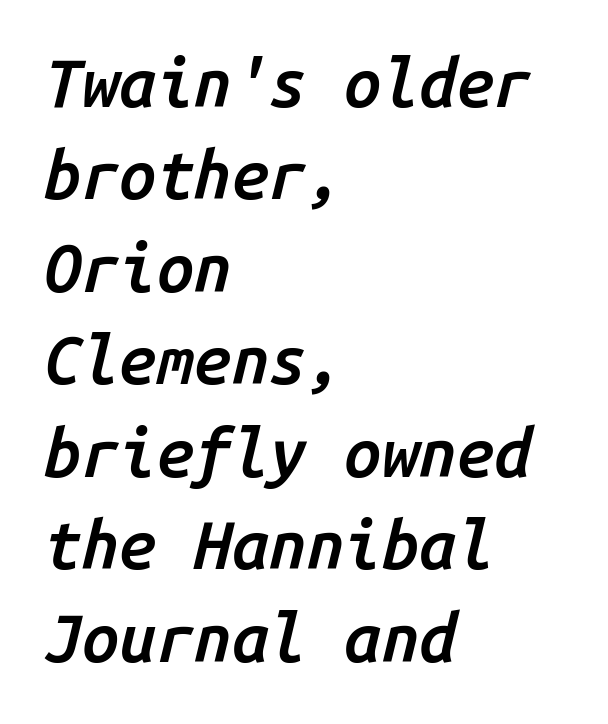
The image shows 67 px semibold type, italic (leaning right), monospaced; set left-aligned, normal line spacing (1.38x), normal letter spacing, not underlined; low stroke contrast and a medium x-height.
